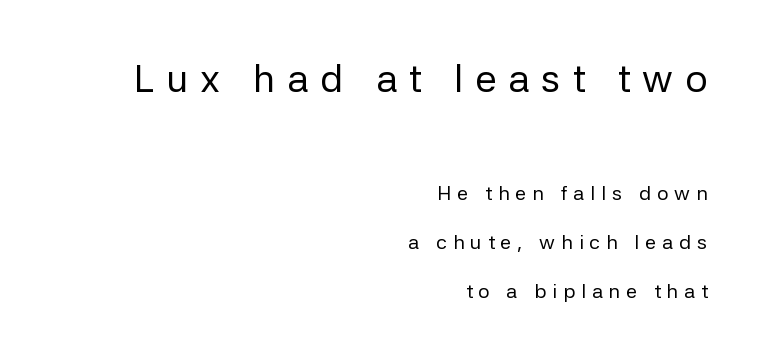
Q: Is the text bold? A: No.
Q: Is the text italic (slanted)? A: No, it is upright.
Q: Is the typeface a serif or a sans-serif typeface? A: Sans-serif.
Q: Is the text underlined? A: No.
Q: How is the paragraph aligned? A: Right-aligned.
Q: Is the spacing between letters normal or unusually wide? A: Unusually wide.
Q: Is the spacing between lines tight, normal or loose? A: Loose.
Q: Which block of text is set in a larger size, the first (top) or the second (bottom)? A: The first (top) one.
Q: Width (condensed, normal, or wide)? A: Normal.
Q: Stroke contrast? A: Low.
Q: x-height? A: Medium.
Q: Monospaced? A: No.
